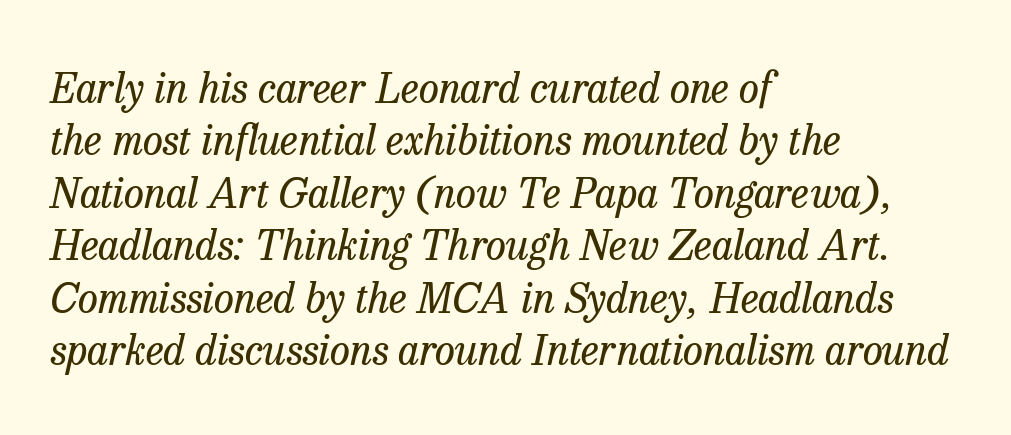
The image shows 41 px regular-weight serif type, italic (leaning right); set left-aligned, normal line spacing (1.28x), normal letter spacing, not underlined; low stroke contrast and a medium x-height.
